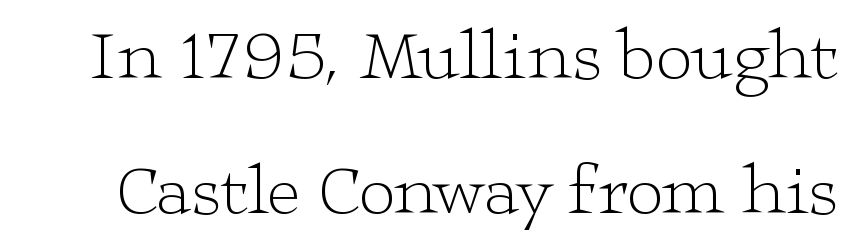
{"serif": "yes", "italic": "no", "bold": "no", "weight": "light", "width": "wide", "stroke_contrast": "low", "x_height": "medium", "monospaced": "no", "underline": "no", "line_spacing_ratio": 1.87, "letter_spacing": "normal", "letter_spacing_em": 0.0, "glyph_px": 72}
